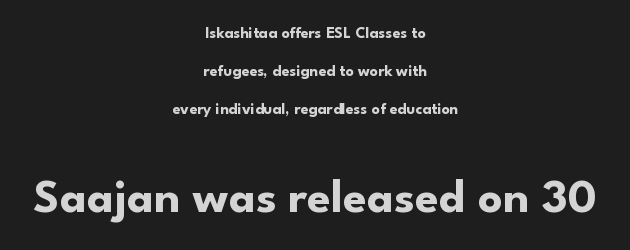
Clear beneath every line of the passage. Ordinary non-slanted type is in use. Look at the tracking — it's just the regular setting, nothing added. The text block is weighted toward neither margin, spreading evenly from the middle.
